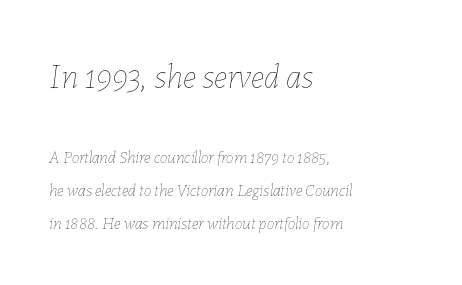
The image shows 34 px thin type, italic (leaning right); set left-aligned, loose line spacing (1.96x), normal letter spacing, not underlined; the first (top) block is 2.0x larger; low stroke contrast and a medium x-height.
